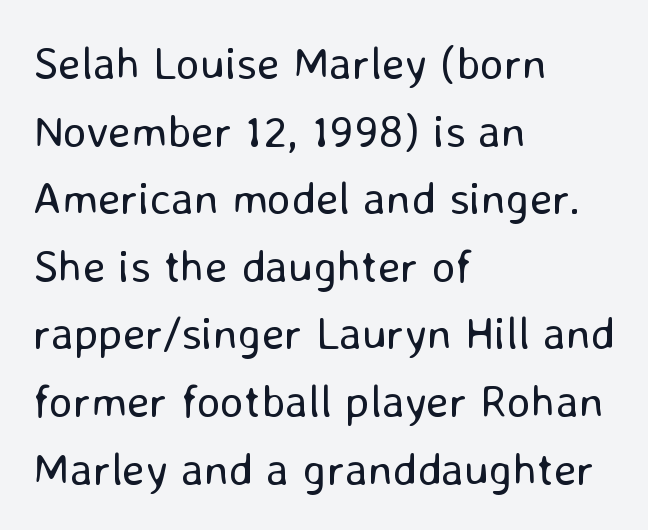
Unmarked baselines from the first word to the last. These lines are rendered in a variable-pitch font. If you drew a ruler down the left edge, every line would touch it. Stem width sits at or under what a default text font uses.
